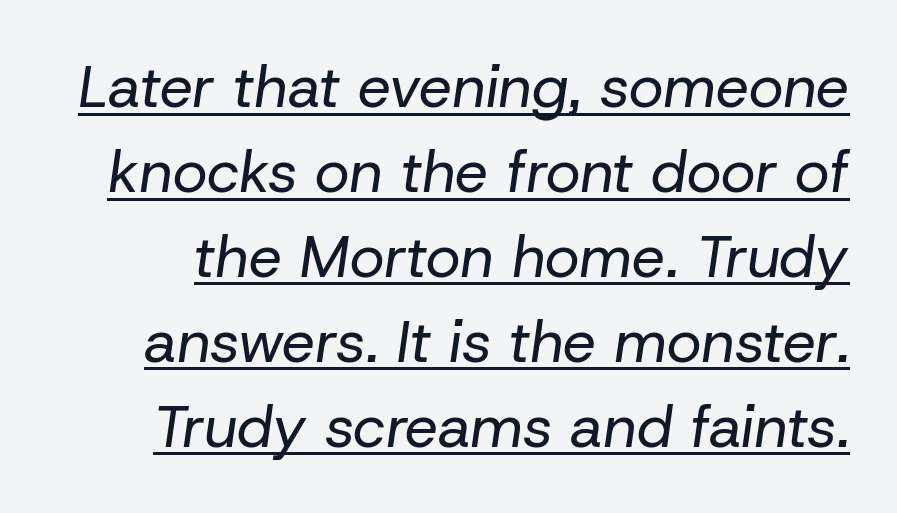
{"italic": "yes", "lean": "right", "slant_degrees": 8, "bold": "no", "weight": "regular", "width": "normal", "stroke_contrast": "low", "x_height": "medium", "monospaced": "no", "underline": "yes", "line_spacing": "normal", "line_spacing_ratio": 1.44, "letter_spacing": "normal", "letter_spacing_em": 0.0, "glyph_px": 59}
